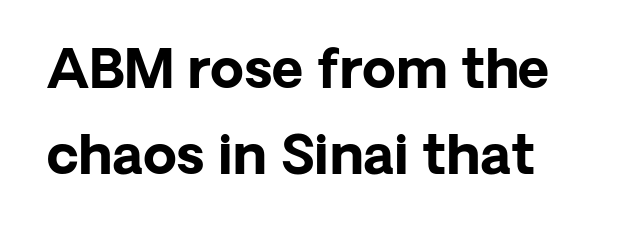
The image shows 54 px bold sans-serif type, upright; set normal line spacing (1.59x), normal letter spacing, not underlined; low stroke contrast and a medium x-height.
